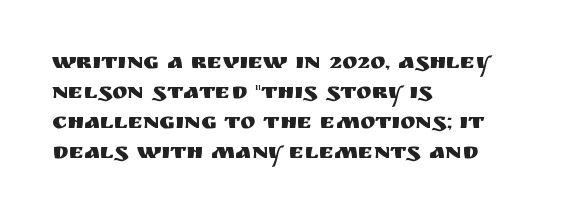
The image shows 23 px text type, upright; set left-aligned, normal line spacing (1.31x), normal letter spacing, not underlined.
